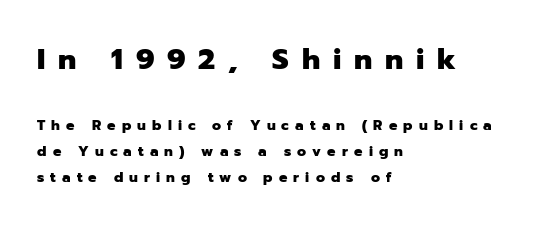
Q: Is the text bold? A: Yes.
Q: Is the text italic (slanted)? A: No, it is upright.
Q: Is the typeface a serif or a sans-serif typeface? A: Sans-serif.
Q: Is the text underlined? A: No.
Q: How is the paragraph aligned? A: Left-aligned.
Q: Is the spacing between letters normal or unusually wide? A: Unusually wide.
Q: Which block of text is set in a larger size, the first (top) or the second (bottom)? A: The first (top) one.
Q: Width (condensed, normal, or wide)? A: Normal.
Q: Stroke contrast? A: Low.
Q: x-height? A: Medium.
Q: Monospaced? A: No.
